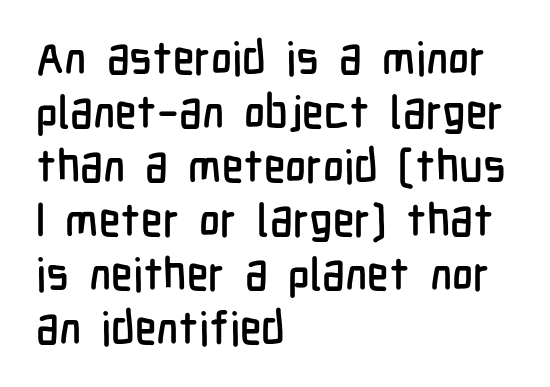
The image shows 45 px condensed sans-serif type, upright; set left-aligned, line spacing 1.2x, normal letter spacing, not underlined; low stroke contrast and a medium x-height.
